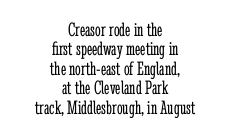
The typeface has the unassuming heft of standard copy or less. The lines in this sample share a center point and differ in where they start and stop. Caption: standard tracking, unaltered. A roman cut, with each character standing at attention.
